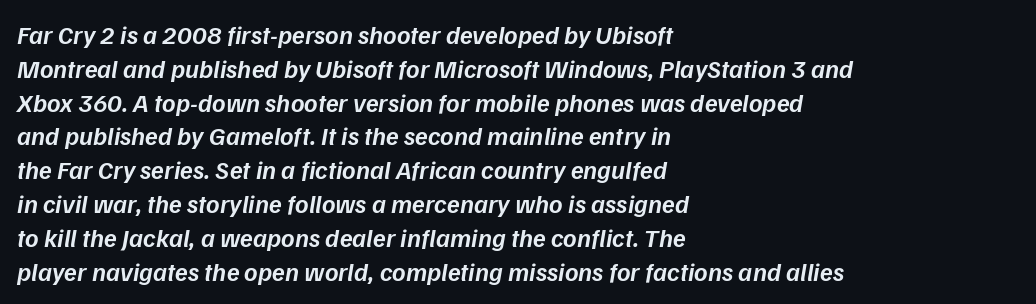
Q: Is the text bold? A: Semi-bold.
Q: Is the text italic (slanted)? A: Yes, it leans right by about 9 degrees.
Q: Is the text underlined? A: No.
Q: How is the paragraph aligned? A: Left-aligned.
Q: Is the spacing between letters normal or unusually wide? A: Normal.
Q: Is the spacing between lines tight, normal or loose? A: Normal.
